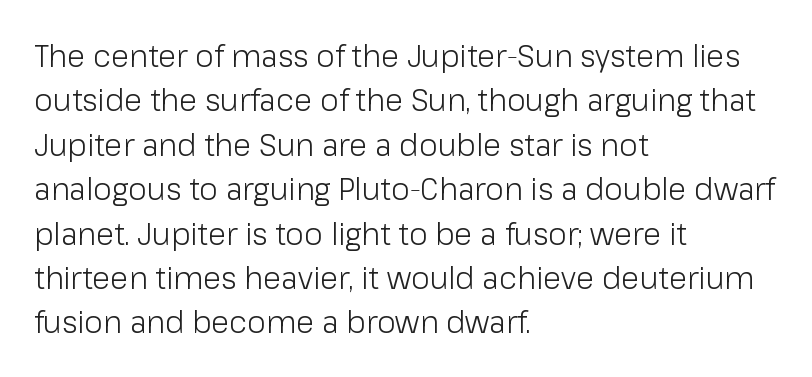
The image shows 30 px light sans-serif type, upright; set left-aligned, normal line spacing (1.48x), normal letter spacing, not underlined; low stroke contrast and a medium x-height.
